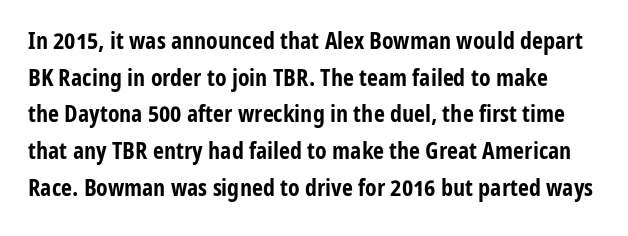
Q: Is the text bold? A: Yes.
Q: Is the text italic (slanted)? A: No, it is upright.
Q: Is the text underlined? A: No.
Q: Is the spacing between letters normal or unusually wide? A: Normal.
Q: Is the spacing between lines tight, normal or loose? A: Normal.
